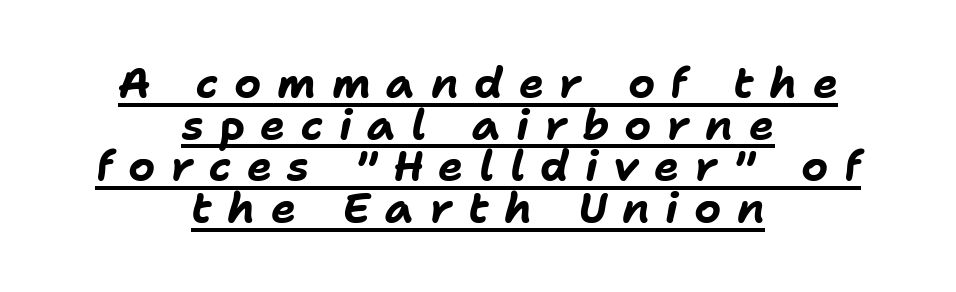
Q: Is the text bold? A: Yes.
Q: Is the text italic (slanted)? A: Yes, it leans right by about 11 degrees.
Q: Is the text underlined? A: Yes.
Q: How is the paragraph aligned? A: Centered.
Q: Is the spacing between letters normal or unusually wide? A: Unusually wide.
Q: Is the spacing between lines tight, normal or loose? A: Tight.
Q: Width (condensed, normal, or wide)? A: Normal.
Q: Stroke contrast? A: Low.
Q: x-height? A: Medium.
Q: Monospaced? A: No.
